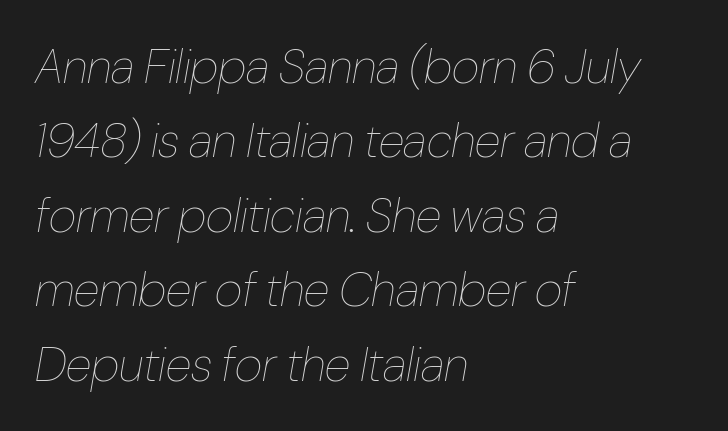
Line spacing here is normal. Proportional: the letters do not fall into vertical columns. The letterforms sit shoulder to shoulder at normal distance. Alignment: flush left.
